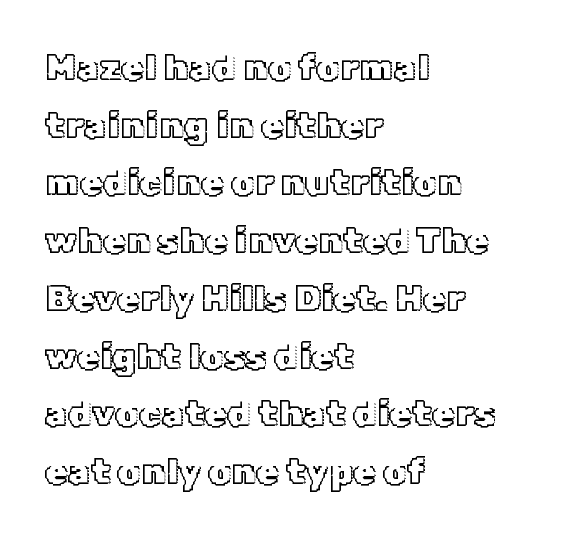
This sample has the flowing, uneven cadence of proportional lettering. Unmarked baselines from the first word to the last. Quick note: not italic, upright. Tracking here is standard; glyphs follow each other at the usual distance. These lines are set flush left with a ragged right edge. How would I describe the line gaps? Plain and ordinary.
